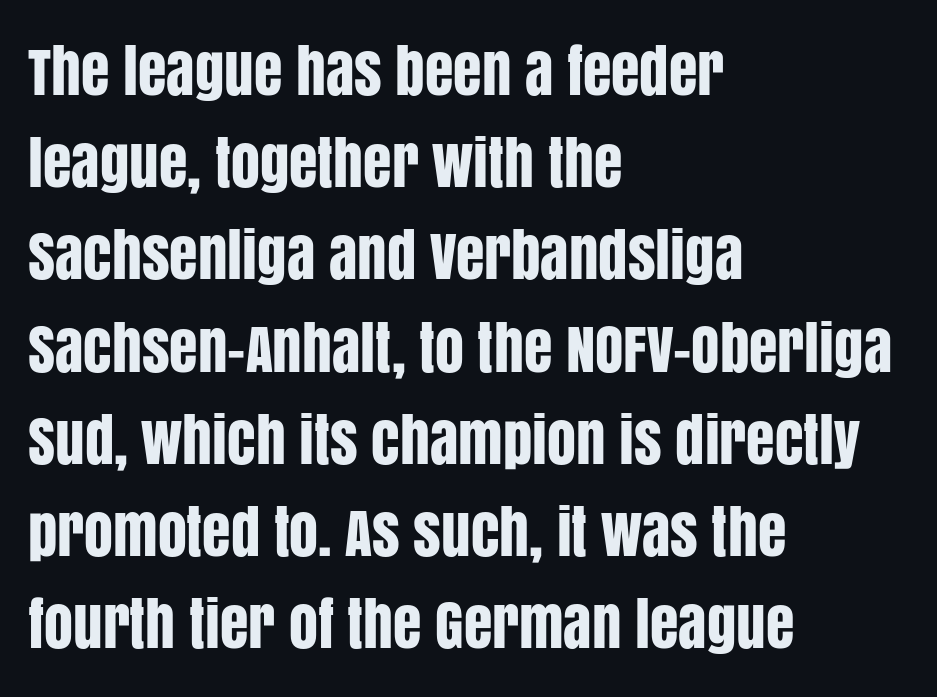
Q: Is the text italic (slanted)? A: No, it is upright.
Q: Is the typeface a serif or a sans-serif typeface? A: Sans-serif.
Q: Is the text underlined? A: No.
Q: How is the paragraph aligned? A: Left-aligned.
Q: Is the spacing between letters normal or unusually wide? A: Normal.
Q: Is the spacing between lines tight, normal or loose? A: Normal.
Q: Width (condensed, normal, or wide)? A: Condensed.
Q: Stroke contrast? A: Low.
Q: x-height? A: Large.
Q: Monospaced? A: No.
